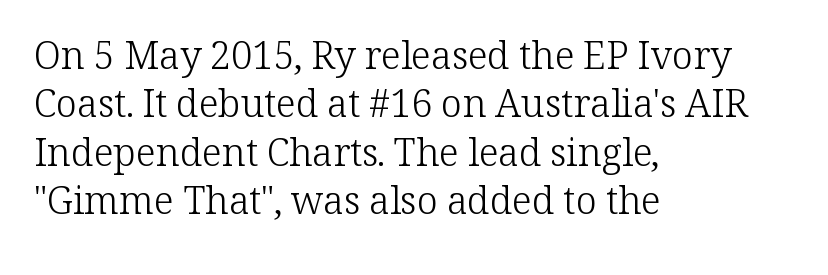
Q: Is the text bold? A: No.
Q: Is the text italic (slanted)? A: No, it is upright.
Q: Is the typeface a serif or a sans-serif typeface? A: Serif.
Q: Is the text underlined? A: No.
Q: How is the paragraph aligned? A: Left-aligned.
Q: Is the spacing between letters normal or unusually wide? A: Normal.
Q: Is the spacing between lines tight, normal or loose? A: Normal.
Q: Width (condensed, normal, or wide)? A: Normal.
Q: Stroke contrast? A: Low.
Q: x-height? A: Medium.
Q: Monospaced? A: No.
